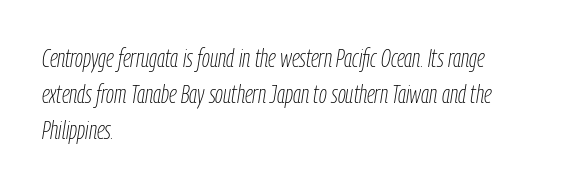
The image shows 25 px text type, italic (leaning right); set left-aligned, normal line spacing (1.44x), normal letter spacing, not underlined.
